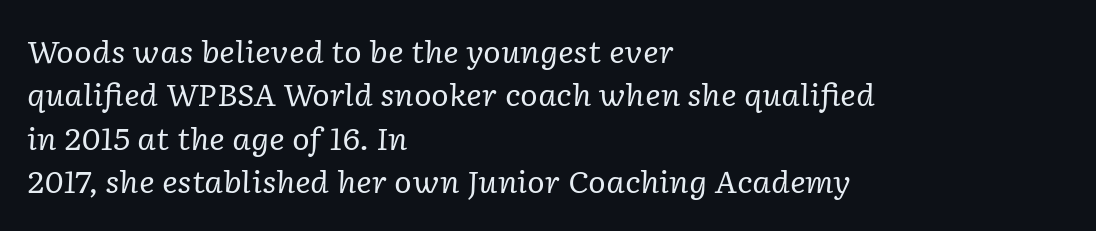
Q: Is the text bold? A: No.
Q: Is the text italic (slanted)? A: Yes, it leans right by about 2 degrees.
Q: Is the typeface a serif or a sans-serif typeface? A: Serif.
Q: Is the text underlined? A: No.
Q: How is the paragraph aligned? A: Left-aligned.
Q: Is the spacing between letters normal or unusually wide? A: Normal.
Q: Is the spacing between lines tight, normal or loose? A: Normal.
Q: Width (condensed, normal, or wide)? A: Normal.
Q: Stroke contrast? A: Low.
Q: x-height? A: Medium.
Q: Monospaced? A: No.
